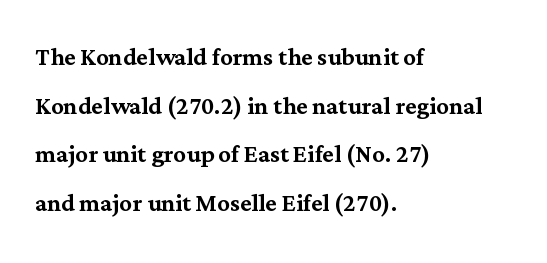
Q: Is the text italic (slanted)? A: No, it is upright.
Q: Is the typeface a serif or a sans-serif typeface? A: Serif.
Q: Is the text underlined? A: No.
Q: How is the paragraph aligned? A: Left-aligned.
Q: Is the spacing between letters normal or unusually wide? A: Normal.
Q: Is the spacing between lines tight, normal or loose? A: Normal.
Q: Width (condensed, normal, or wide)? A: Normal.
Q: Stroke contrast? A: Medium.
Q: x-height? A: Medium.
Q: Monospaced? A: No.
